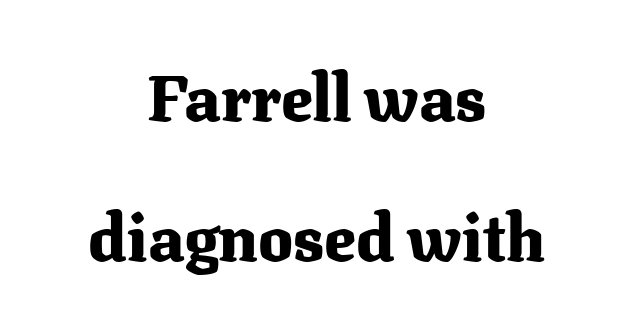
Q: Is the text bold? A: Yes.
Q: Is the text italic (slanted)? A: No, it is upright.
Q: Is the typeface a serif or a sans-serif typeface? A: Serif.
Q: Is the text underlined? A: No.
Q: How is the paragraph aligned? A: Centered.
Q: Is the spacing between letters normal or unusually wide? A: Normal.
Q: Is the spacing between lines tight, normal or loose? A: Loose.
Q: Width (condensed, normal, or wide)? A: Normal.
Q: Stroke contrast? A: Medium.
Q: x-height? A: Medium.
Q: Monospaced? A: No.
